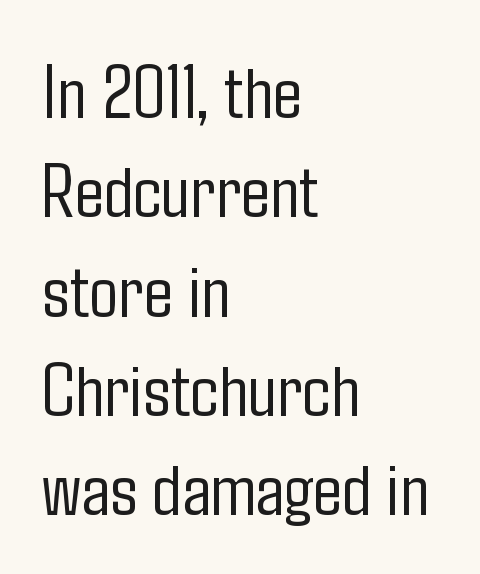
{"serif": "no", "italic": "no", "bold": "no", "weight": "light", "width": "condensed", "stroke_contrast": "low", "x_height": "medium", "monospaced": "no", "underline": "no", "align": "left", "line_spacing": "normal", "line_spacing_ratio": 1.29, "letter_spacing": "normal", "letter_spacing_em": 0.0, "glyph_px": 77}
